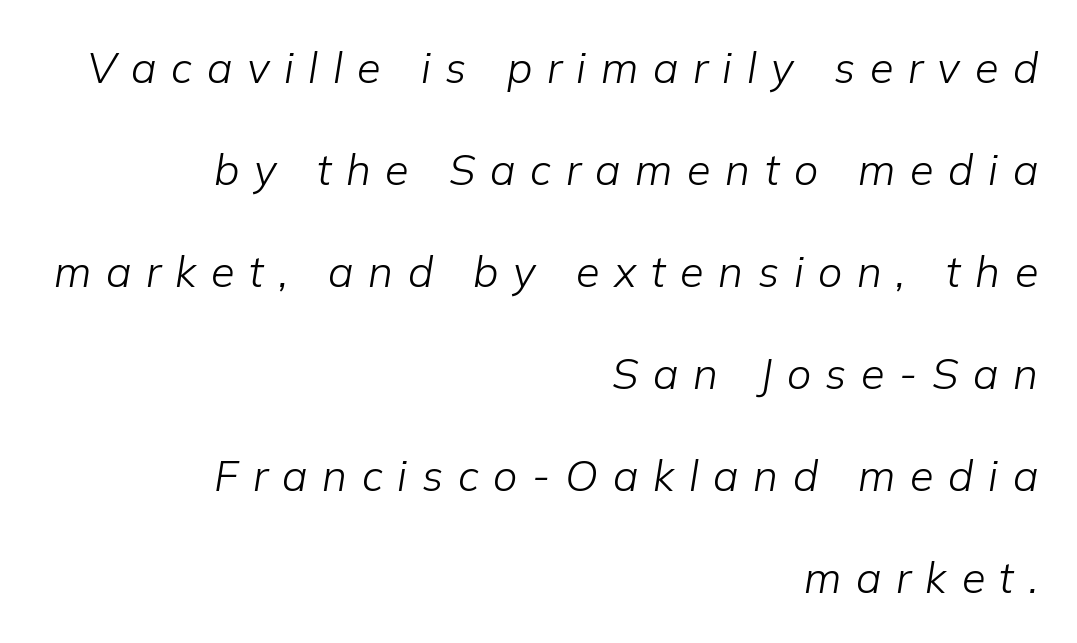
The image shows 43 px light type, italic (leaning right); set right-aligned, loose line spacing (2.37x), unusually wide letter spacing (+0.34 em), not underlined; low stroke contrast and a medium x-height.
